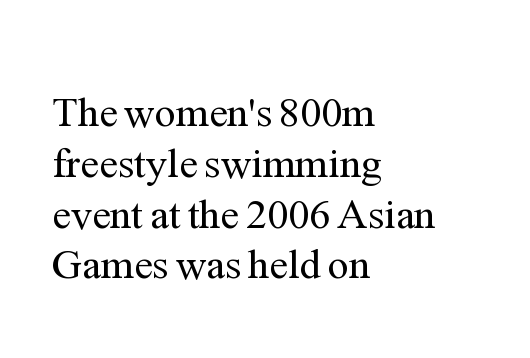
Q: Is the text bold? A: No.
Q: Is the text italic (slanted)? A: No, it is upright.
Q: Is the typeface a serif or a sans-serif typeface? A: Serif.
Q: Is the text underlined? A: No.
Q: How is the paragraph aligned? A: Left-aligned.
Q: Is the spacing between letters normal or unusually wide? A: Normal.
Q: Width (condensed, normal, or wide)? A: Normal.
Q: Stroke contrast? A: Medium.
Q: x-height? A: Medium.
Q: Monospaced? A: No.
